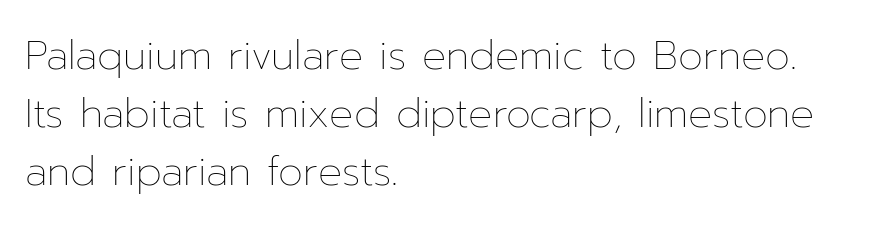
The image shows 40 px thin type, upright; set left-aligned, normal line spacing (1.45x), normal letter spacing, not underlined; low stroke contrast and a medium x-height.
